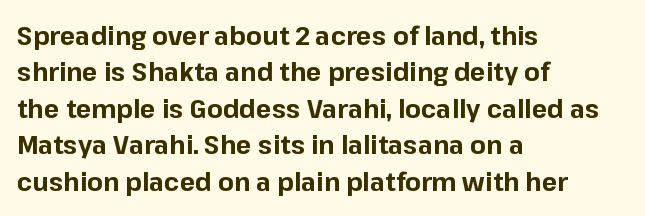
Characters remain perfectly vertical along every line. The passage is arranged the way most books set body copy — flush left. These lines sit exactly where default settings would place them. Nobody touched the tracking dial on this one. Descender tails drop into unmarked territory. Is the type bold? Yes — the strokes are clearly thick and heavy.
